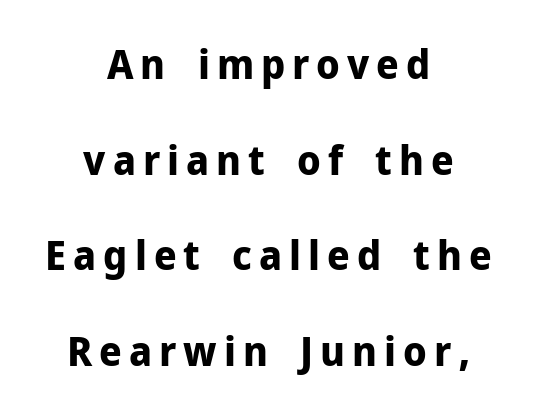
Q: Is the text bold? A: Yes.
Q: Is the text italic (slanted)? A: No, it is upright.
Q: Is the typeface a serif or a sans-serif typeface? A: Sans-serif.
Q: Is the text underlined? A: No.
Q: How is the paragraph aligned? A: Centered.
Q: Is the spacing between lines tight, normal or loose? A: Loose.
Q: Width (condensed, normal, or wide)? A: Normal.
Q: Stroke contrast? A: Low.
Q: x-height? A: Medium.
Q: Monospaced? A: No.
